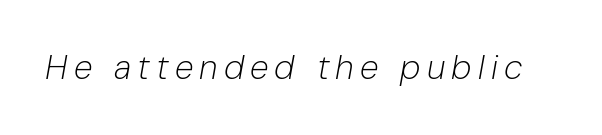
Q: Is the text bold? A: No.
Q: Is the text italic (slanted)? A: Yes, it leans right by about 10 degrees.
Q: Is the text underlined? A: No.
Q: Width (condensed, normal, or wide)? A: Normal.
Q: Stroke contrast? A: Low.
Q: x-height? A: Medium.
Q: Monospaced? A: No.
